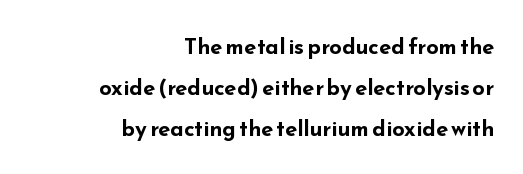
Horizontally, the lines are justified to the trailing edge only. The string is rendered with underlining switched off. Compared with an ordinary text face, these strokes are far heavier — a full bold. Short note: letters normally spaced. The lettering stays uniformly vertical, giving the passage a roman look.
